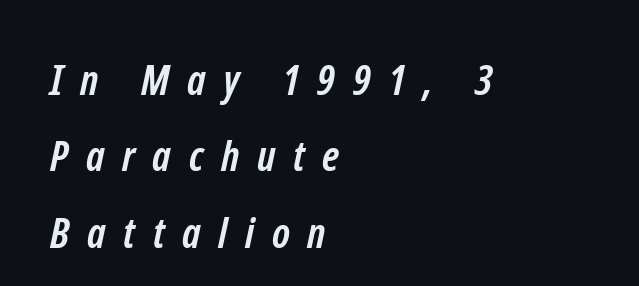
Regarding serifs, this sample does without them. Type without underlining. Here the glyphs are tracked loosely, breaking word shapes into spaced letters. Short and long lines alike share a common starting point at left. A full-strength bold gives these letters their thick strokes. You could not count columns in this text — the font is proportionally spaced.
